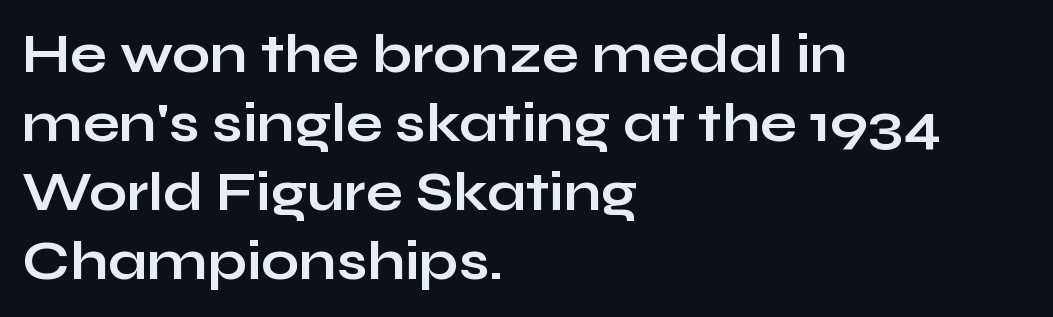
A normal amount of white space separates one row of letters from the next. Observe the ordinary spacing: letters are neighbours, not strangers. Do the characters align in a grid? No, the font is proportional. Decoration check: the copy has no underline. Nothing sits at the stroke ends, so this counts as sans-serif. The axis of the letterforms is exactly vertical.
